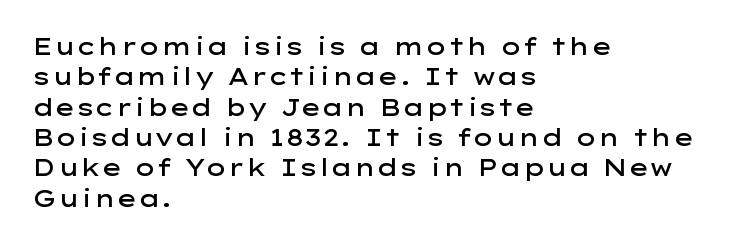
The space between consecutive lines is moderate. Each glyph is drawn with semibold strokes, heavier than normal yet not fully bold. Casual observation: everything's shoved over to the left. Letters rest on an invisible, unmarked baseline. It's the straight-up-and-down kind of type. Standard letterfit; no display-style spreading of the glyphs.
